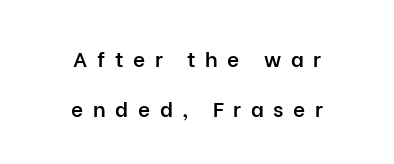
The image shows 21 px text type, upright; set centered, loose line spacing (2.37x), unusually wide letter spacing (+0.46 em), not underlined.
